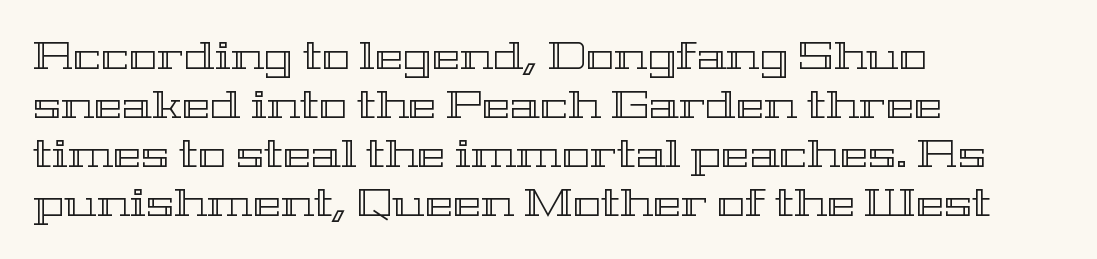
{"italic": "no", "width": "wide", "x_height": "medium", "monospaced": "no", "underline": "no", "align": "left", "line_spacing": "normal", "line_spacing_ratio": 1.29, "letter_spacing": "normal", "letter_spacing_em": 0.0, "glyph_px": 38}
